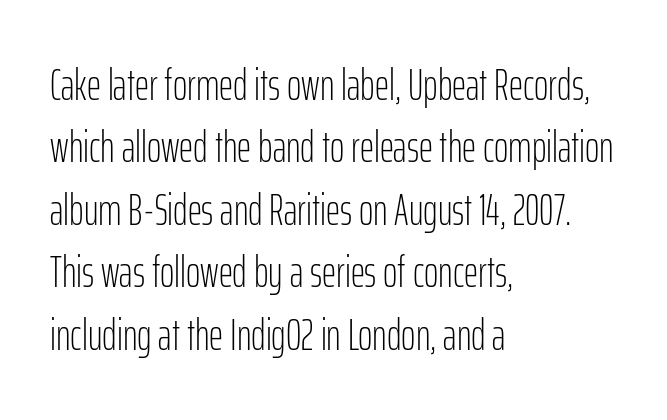
Only glyphs here, with clear space below each row. Observe the absence of serifs on each vertical stroke in this sample. Quick note: not italic, upright. The compositor pushed each line to the left boundary. The letterforms sit at book weight or below.
